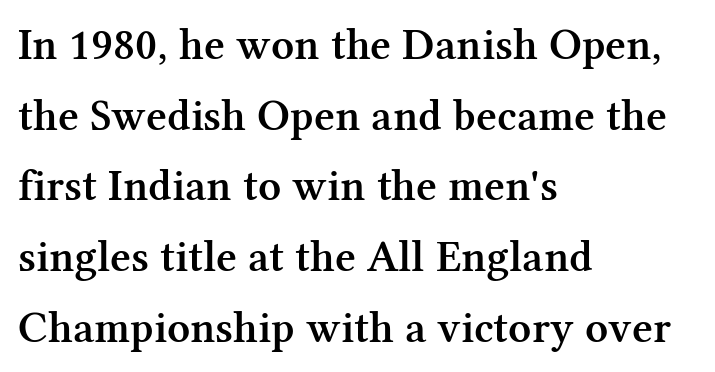
The specimen omits any rule beneath the text block's lines. The passage shown is typed in a proportional face where columns would drift. Notice the strokes are somewhat thickened but not fully heavy: this is a semibold. Look at the tracking — it's just the regular setting, nothing added.
